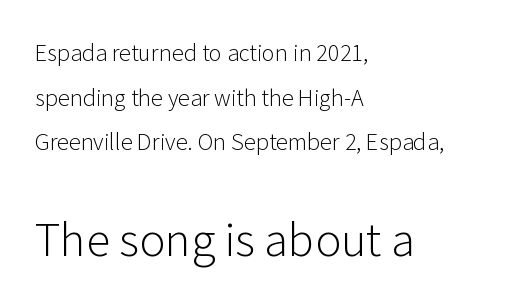
Q: Is the text bold? A: No.
Q: Is the text italic (slanted)? A: No, it is upright.
Q: Is the typeface a serif or a sans-serif typeface? A: Sans-serif.
Q: Is the text underlined? A: No.
Q: How is the paragraph aligned? A: Left-aligned.
Q: Is the spacing between letters normal or unusually wide? A: Normal.
Q: Is the spacing between lines tight, normal or loose? A: Loose.
Q: Which block of text is set in a larger size, the first (top) or the second (bottom)? A: The second (bottom) one.
Q: Width (condensed, normal, or wide)? A: Normal.
Q: Stroke contrast? A: Low.
Q: x-height? A: Medium.
Q: Monospaced? A: No.
